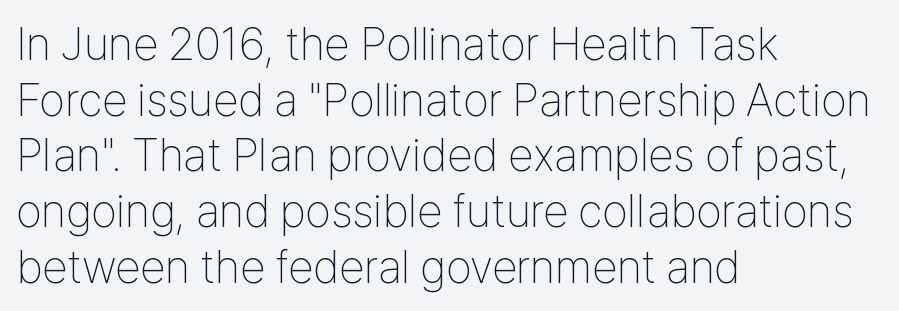
Q: Is the text bold? A: No.
Q: Is the text italic (slanted)? A: No, it is upright.
Q: Is the typeface a serif or a sans-serif typeface? A: Sans-serif.
Q: Is the text underlined? A: No.
Q: How is the paragraph aligned? A: Left-aligned.
Q: Is the spacing between letters normal or unusually wide? A: Normal.
Q: Width (condensed, normal, or wide)? A: Condensed.
Q: Stroke contrast? A: Low.
Q: x-height? A: Medium.
Q: Monospaced? A: No.
